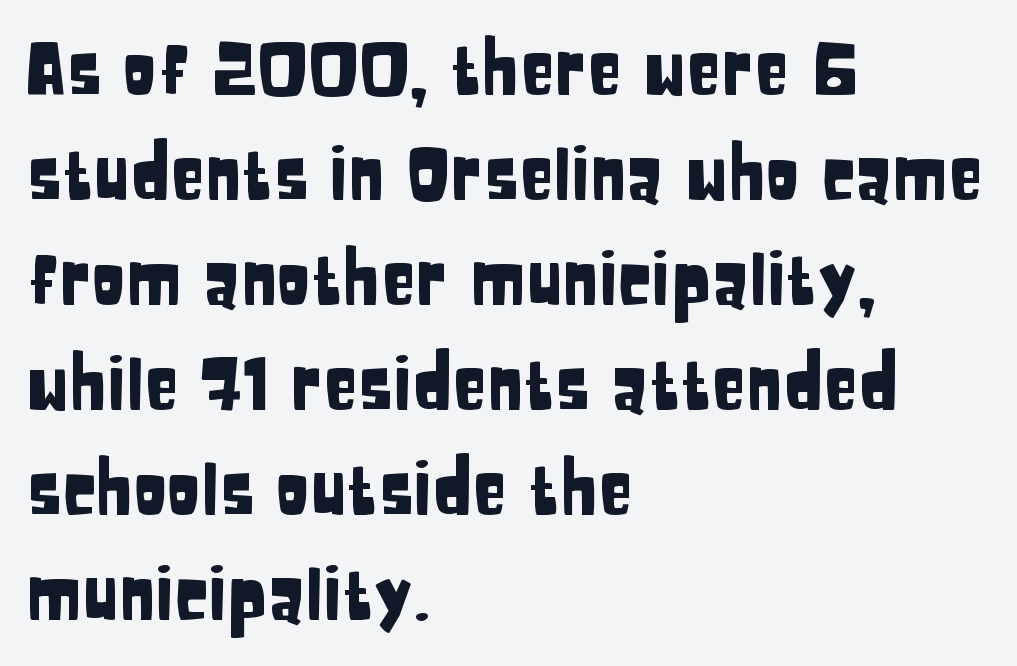
Q: Is the text italic (slanted)? A: No, it is upright.
Q: Is the typeface a serif or a sans-serif typeface? A: Sans-serif.
Q: Is the text underlined? A: No.
Q: How is the paragraph aligned? A: Left-aligned.
Q: Is the spacing between letters normal or unusually wide? A: Normal.
Q: Is the spacing between lines tight, normal or loose? A: Normal.
Q: Width (condensed, normal, or wide)? A: Condensed.
Q: Stroke contrast? A: Low.
Q: x-height? A: Large.
Q: Monospaced? A: No.
